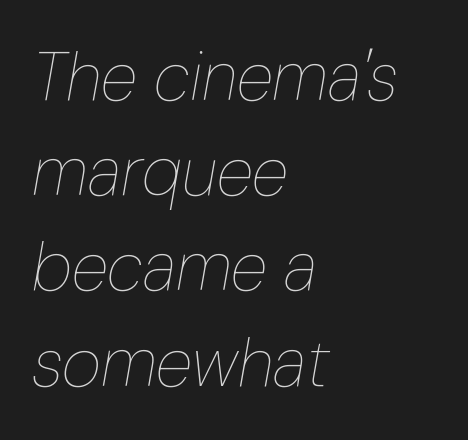
Rendered with sloped, italic letterforms. Line spacing here is normal. No extra tracking has been applied to these lines. Varying glyph widths throughout — classic text-font behaviour. Decoration check: the copy has no underline.
